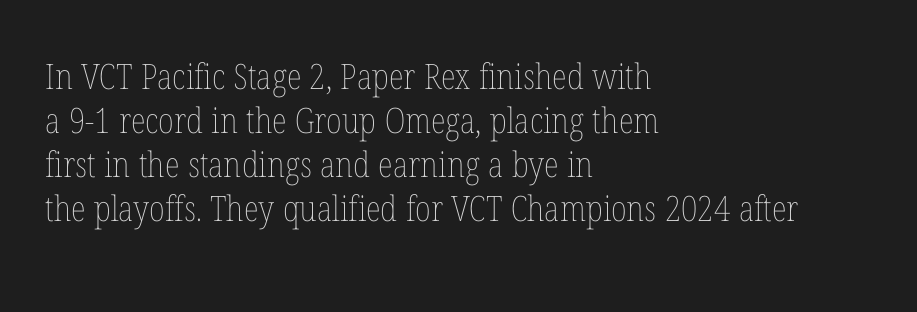
Characters follow at the spacing the type designer built in. Short and long lines alike share a common starting point at left. These lines were composed using upright roman letters. Unmarked baselines from the first word to the last. Regarding leading, the lines here are spaced in the standard way.
